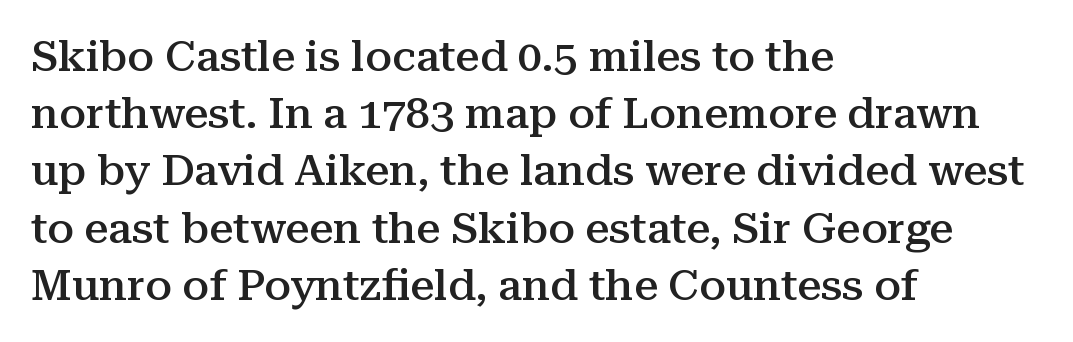
Each row of text sits above clean, open space. Observe the serifs anchoring each vertical stroke in this sample. This rendering uses left alignment, leaving the right contour irregular. The tracking reads as untouched default to a designer's eye. I'd describe the lettering as semibold — firm but not a full bold.
